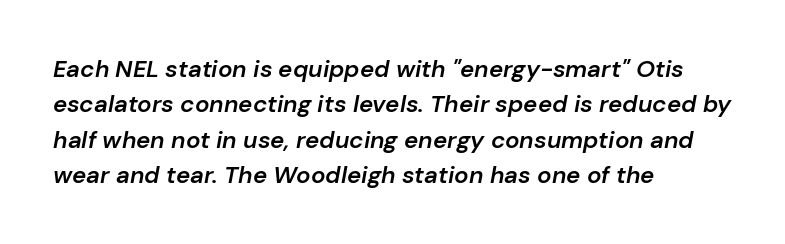
The image shows 24 px text type, italic (leaning right); set left-aligned, normal line spacing (1.47x), normal letter spacing, not underlined.
